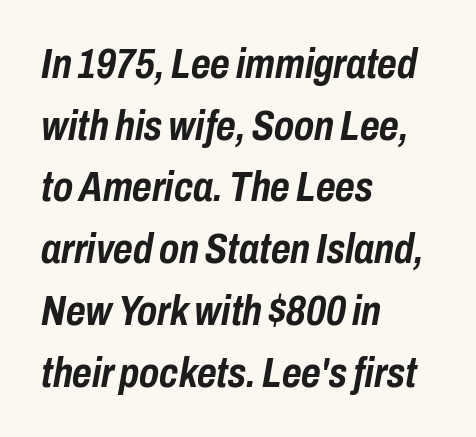
Leading matches the norm, producing a regular column. The rendering uses natural spacing where letterforms have individual widths. The face used here is rendered with its standard letterfit. Horizontally, the lines are justified to the leading edge only. Chunky letters — that's bold for sure. Compared with ordinary roman type, these characters are visibly tilted.
